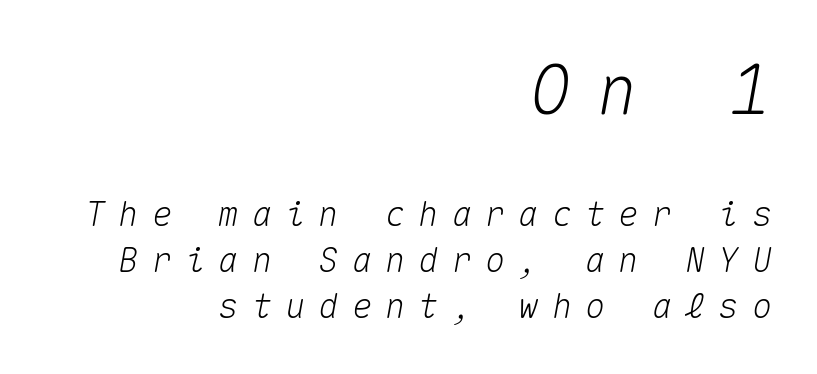
A typesetter would mark this as italic. Reading down the block, your eye finds every line finishing at a fixed right position. The glyphs are unaccompanied by any horizontal stroke below them. Does extra space separate the letters? Yes, quite a lot of it. The lines sit at an ordinary, default distance from one another.
